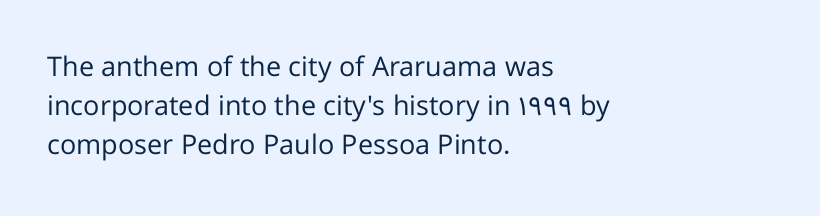
Default kerning and tracking; the words read as compact shapes. No heavy texture on the line: the type isn't bold. A roman cut, with each character standing at attention. Notice how the passage keeps a crisp vertical edge on the left only. Bare-footed words on every line.
